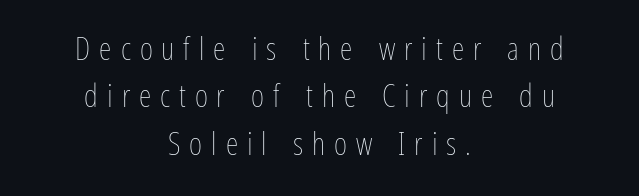
The image shows 32 px thin, condensed type, upright; set centered, normal line spacing (1.48x), unusually wide letter spacing (+0.28 em), not underlined; low stroke contrast and a medium x-height.
